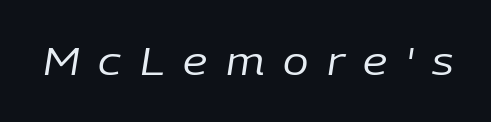
Q: Is the text bold? A: No.
Q: Is the text italic (slanted)? A: Yes, it leans right by about 9 degrees.
Q: Is the text underlined? A: No.
Q: Is the spacing between letters normal or unusually wide? A: Unusually wide.
Q: Width (condensed, normal, or wide)? A: Normal.
Q: Stroke contrast? A: Low.
Q: x-height? A: Medium.
Q: Monospaced? A: No.
